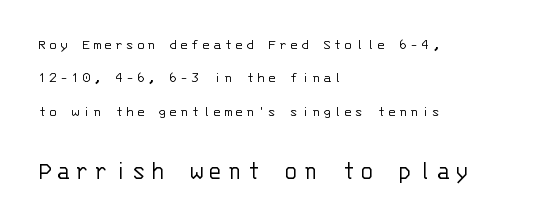
The image shows 26 px text type, upright; set left-aligned, loose line spacing (2.22x), not underlined; the second (bottom) block is 1.73x larger.
